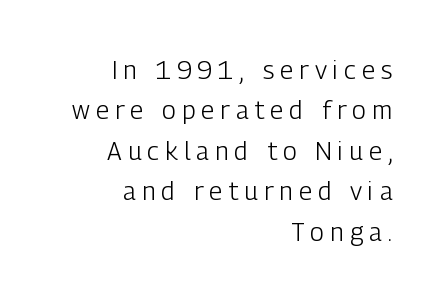
Students, observe: this is what conventionally led text looks like. These lines were composed using upright roman letters. Compared with typical body copy, the letter spacing here is much looser. Line endings align vertically; line beginnings do not. Underlining? Definitely not there.
